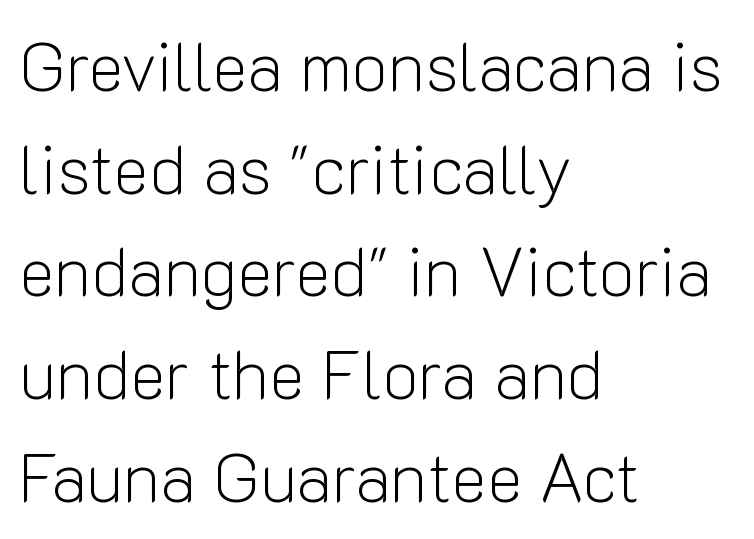
Q: Is the text bold? A: No.
Q: Is the text italic (slanted)? A: No, it is upright.
Q: Is the typeface a serif or a sans-serif typeface? A: Sans-serif.
Q: Is the text underlined? A: No.
Q: How is the paragraph aligned? A: Left-aligned.
Q: Is the spacing between letters normal or unusually wide? A: Normal.
Q: Is the spacing between lines tight, normal or loose? A: Normal.
Q: Width (condensed, normal, or wide)? A: Normal.
Q: Stroke contrast? A: Low.
Q: x-height? A: Medium.
Q: Monospaced? A: No.
